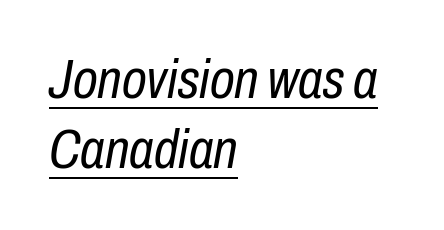
The rendering uses natural spacing where letterforms have individual widths. Observe the ordinary spacing: letters are neighbours, not strangers. These lines stack with their left ends in a neat column. How would I describe the line gaps? Plain and ordinary. Stroke thickness stays within the range of a standard reading face or lighter.
